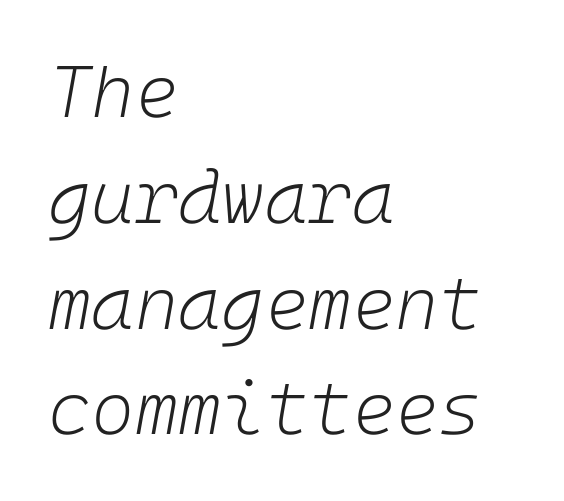
{"italic": "yes", "lean": "right", "slant_degrees": 10, "bold": "no", "weight": "light", "width": "normal", "stroke_contrast": "low", "x_height": "medium", "underline": "no", "align": "left", "line_spacing": "normal", "line_spacing_ratio": 1.43, "letter_spacing": "normal", "letter_spacing_em": 0.0, "glyph_px": 74}
